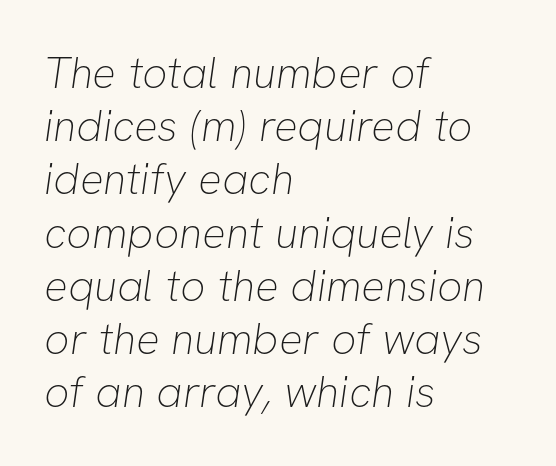
The image shows 44 px thin sans-serif type; set left-aligned, line spacing 1.21x, normal letter spacing, not underlined; low stroke contrast and a medium x-height.
